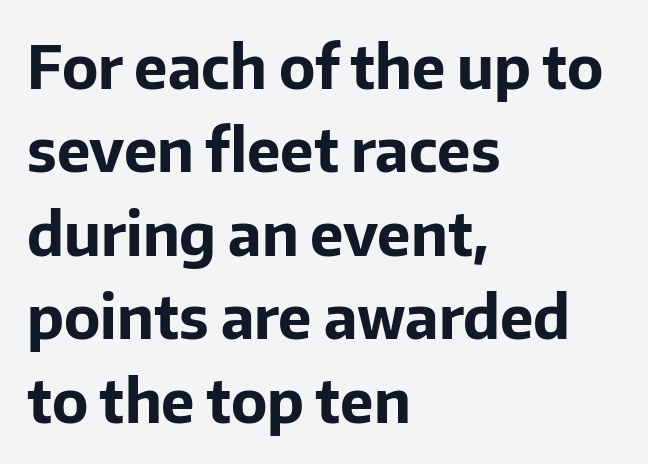
Q: Is the text bold? A: Yes.
Q: Is the text italic (slanted)? A: No, it is upright.
Q: Is the typeface a serif or a sans-serif typeface? A: Sans-serif.
Q: Is the text underlined? A: No.
Q: How is the paragraph aligned? A: Left-aligned.
Q: Is the spacing between letters normal or unusually wide? A: Normal.
Q: Is the spacing between lines tight, normal or loose? A: Normal.
Q: Width (condensed, normal, or wide)? A: Normal.
Q: Stroke contrast? A: Low.
Q: x-height? A: Medium.
Q: Monospaced? A: No.
